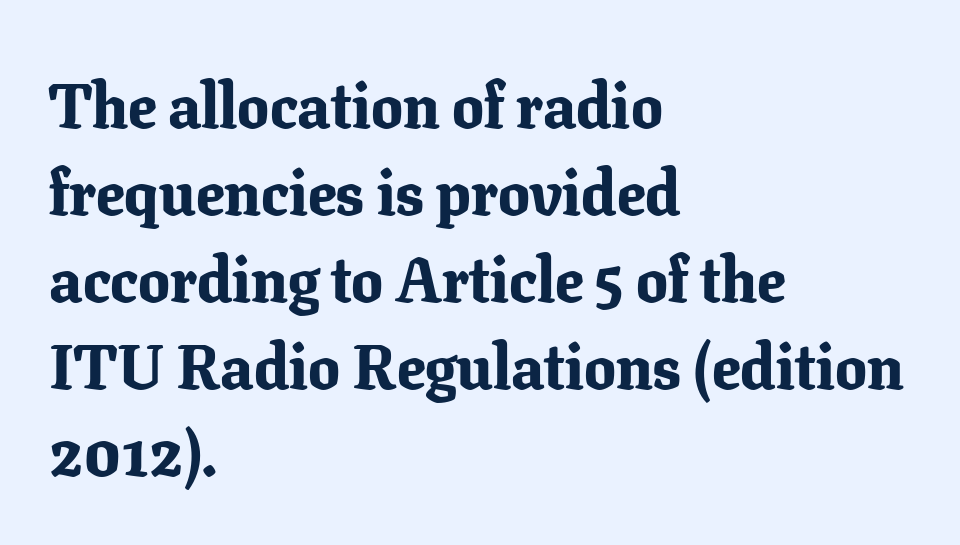
The image shows 63 px bold serif type, upright; set left-aligned, normal line spacing (1.38x), normal letter spacing, not underlined; low stroke contrast and a medium x-height.
